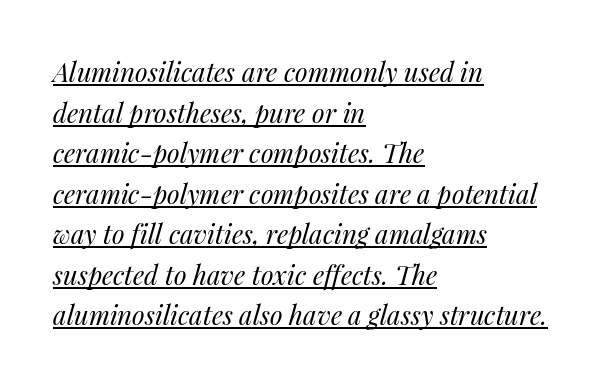
Q: Is the text bold? A: No.
Q: Is the text italic (slanted)? A: Yes, it leans right by about 14 degrees.
Q: Is the text underlined? A: Yes.
Q: How is the paragraph aligned? A: Left-aligned.
Q: Is the spacing between letters normal or unusually wide? A: Normal.
Q: Is the spacing between lines tight, normal or loose? A: Normal.
